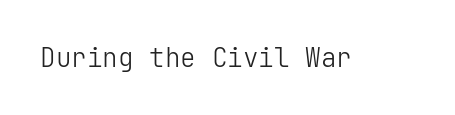
{"italic": "no", "bold": "no", "underline": "no", "letter_spacing": "normal", "letter_spacing_em": 0.0, "glyph_px": 26}
